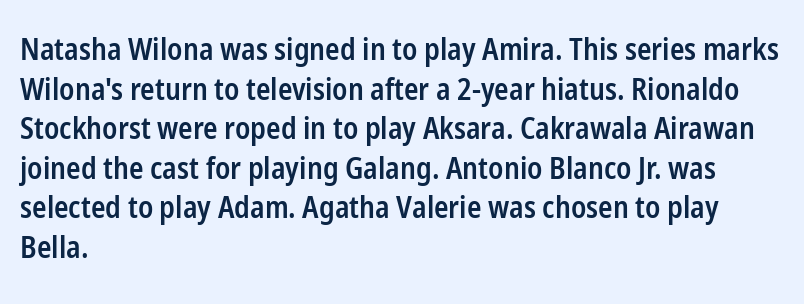
The face used here is proportionally spaced, like ordinary book or web type. If you drew a line through each stem, it would be perfectly vertical. The space beneath each line is pristine and unruled. Moderately thickened strokes mark this as semibold type. How would I describe the line gaps? Plain and ordinary. Regarding serifs, this sample does without them.
